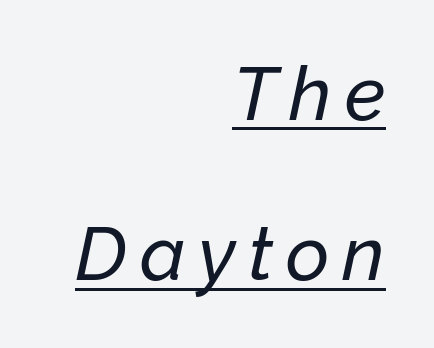
What decoration does the sample have? An underline. The passage shown is typed in a proportional face where columns would drift. Designer's note — italics engaged. Horizontal bands of white between lines are thick stripes.
